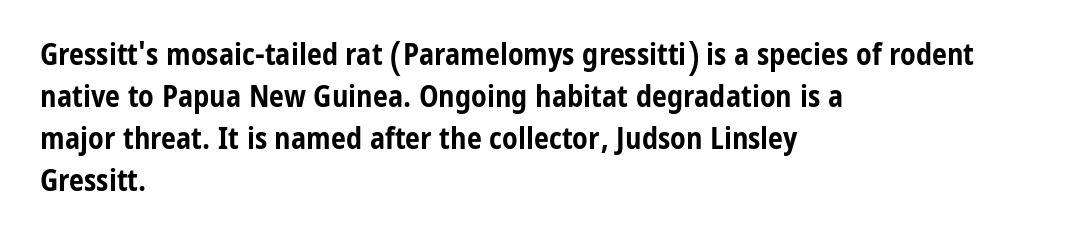
Q: Is the text bold? A: Yes.
Q: Is the text italic (slanted)? A: No, it is upright.
Q: Is the typeface a serif or a sans-serif typeface? A: Sans-serif.
Q: Is the text underlined? A: No.
Q: How is the paragraph aligned? A: Left-aligned.
Q: Is the spacing between letters normal or unusually wide? A: Normal.
Q: Is the spacing between lines tight, normal or loose? A: Normal.
Q: Width (condensed, normal, or wide)? A: Condensed.
Q: Stroke contrast? A: Low.
Q: x-height? A: Medium.
Q: Monospaced? A: No.
